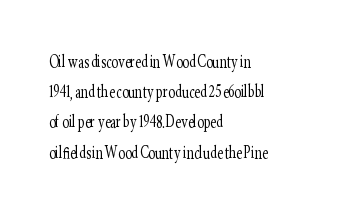
{"italic": "no", "bold": "no", "underline": "no", "align": "left", "line_spacing": "normal", "line_spacing_ratio": 1.51, "letter_spacing": "normal", "letter_spacing_em": 0.0, "glyph_px": 20}
